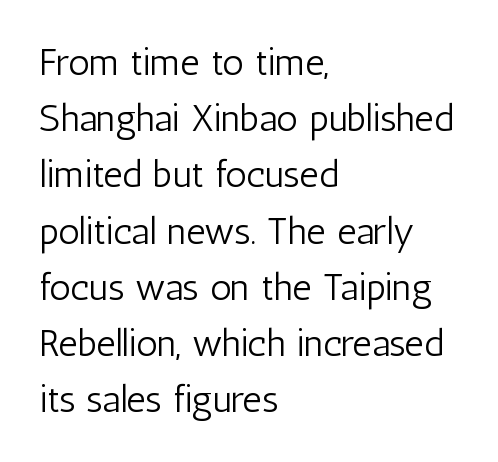
The image shows 38 px light, condensed sans-serif type, upright; set left-aligned, normal line spacing (1.48x), normal letter spacing, not underlined; low stroke contrast and a medium x-height.
